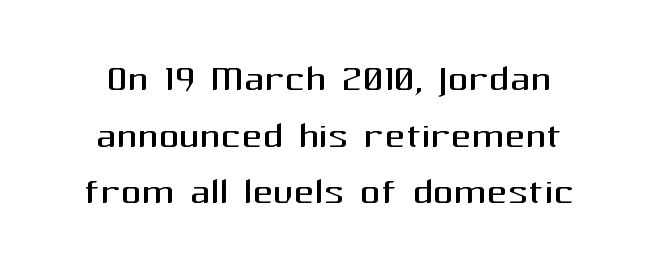
The image shows 51 px regular-weight sans-serif type, upright; set centered, tight line spacing (1.11x), normal letter spacing, not underlined; medium stroke contrast and a medium x-height.
